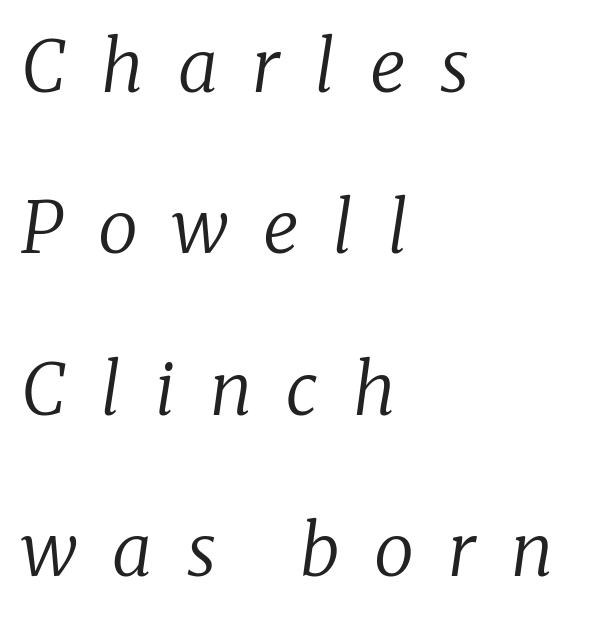
Line spacing here is loose. Weight: in the light-to-regular range. Stroke terminals: seriffed. Letters rest on an invisible, unmarked baseline.
